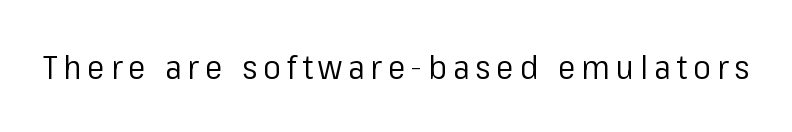
Q: Is the text bold? A: No.
Q: Is the text italic (slanted)? A: No, it is upright.
Q: Is the typeface a serif or a sans-serif typeface? A: Sans-serif.
Q: Is the text underlined? A: No.
Q: Width (condensed, normal, or wide)? A: Normal.
Q: Stroke contrast? A: Low.
Q: x-height? A: Medium.
Q: Monospaced? A: No.
